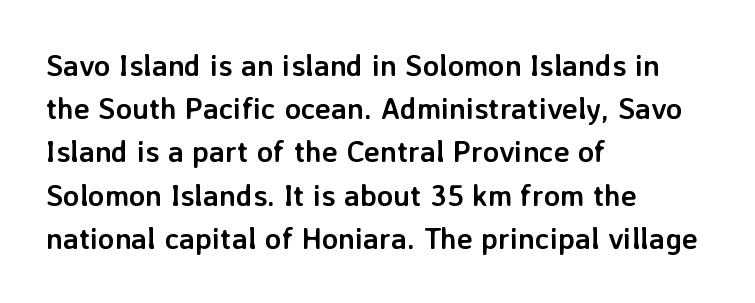
Q: Is the text bold? A: Yes.
Q: Is the text italic (slanted)? A: No, it is upright.
Q: Is the typeface a serif or a sans-serif typeface? A: Sans-serif.
Q: Is the text underlined? A: No.
Q: How is the paragraph aligned? A: Left-aligned.
Q: Is the spacing between letters normal or unusually wide? A: Normal.
Q: Is the spacing between lines tight, normal or loose? A: Normal.
Q: Width (condensed, normal, or wide)? A: Normal.
Q: Stroke contrast? A: Low.
Q: x-height? A: Medium.
Q: Monospaced? A: No.
